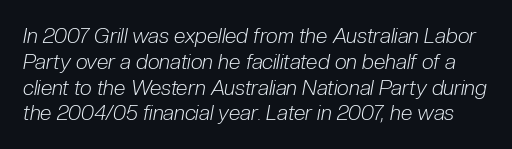
Q: Is the text bold? A: No.
Q: Is the text italic (slanted)? A: Yes, it leans right by about 10 degrees.
Q: Is the text underlined? A: No.
Q: Is the spacing between letters normal or unusually wide? A: Normal.
